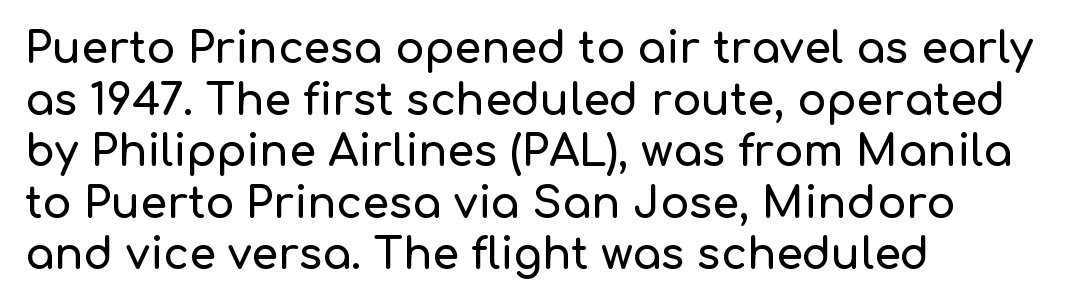
Q: Is the text italic (slanted)? A: No, it is upright.
Q: Is the typeface a serif or a sans-serif typeface? A: Sans-serif.
Q: Is the text underlined? A: No.
Q: How is the paragraph aligned? A: Left-aligned.
Q: Is the spacing between letters normal or unusually wide? A: Normal.
Q: Width (condensed, normal, or wide)? A: Normal.
Q: Stroke contrast? A: Low.
Q: x-height? A: Medium.
Q: Monospaced? A: No.
